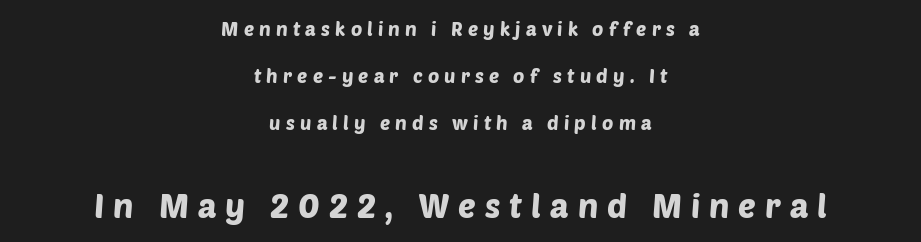
Is there much room between lines? Yes — plenty of vertical air separates them. Spacing between characters has been opened up far beyond the box default. This rendering employs a face without finishing strokes, i.e., a sans-serif. Each line is balanced around a shared central axis.
